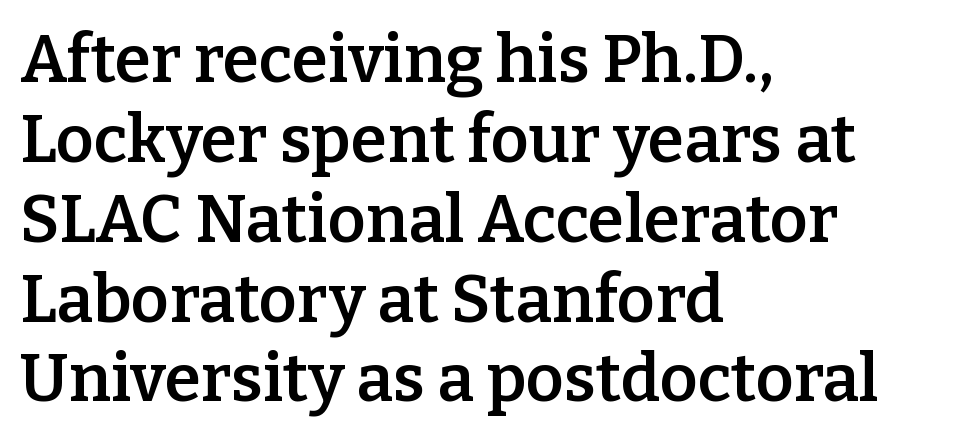
{"serif": "yes", "italic": "no", "bold": "semi", "weight": "semibold", "width": "normal", "stroke_contrast": "low", "x_height": "medium", "monospaced": "no", "underline": "no", "align": "left", "line_spacing_ratio": 1.21, "letter_spacing": "normal", "letter_spacing_em": 0.0, "glyph_px": 66}
